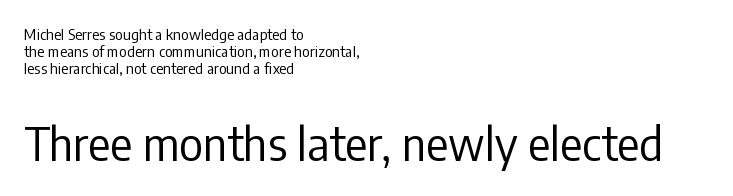
{"serif": "no", "italic": "no", "bold": "no", "weight": "regular", "width": "condensed", "stroke_contrast": "low", "x_height": "medium", "monospaced": "no", "underline": "no", "align": "left", "line_spacing": "tight", "line_spacing_ratio": 1.15, "letter_spacing": "normal", "letter_spacing_em": 0.0, "larger_block": "second", "size_ratio": 3.07, "glyph_px": 46}
